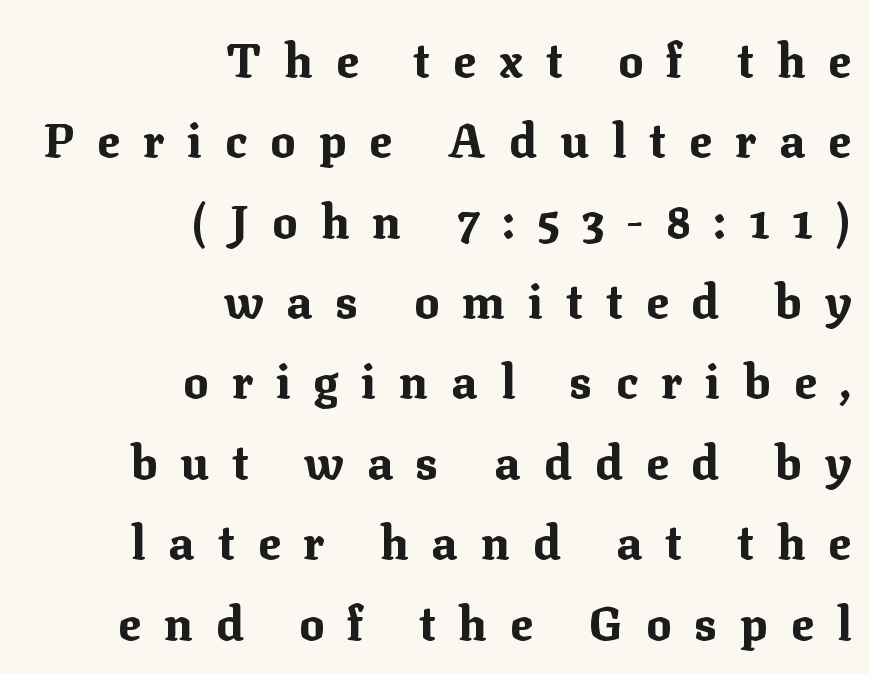
The image shows 47 px bold serif type, upright; set right-aligned, line spacing 1.71x, unusually wide letter spacing (+0.49 em), not underlined; medium stroke contrast and a medium x-height.
